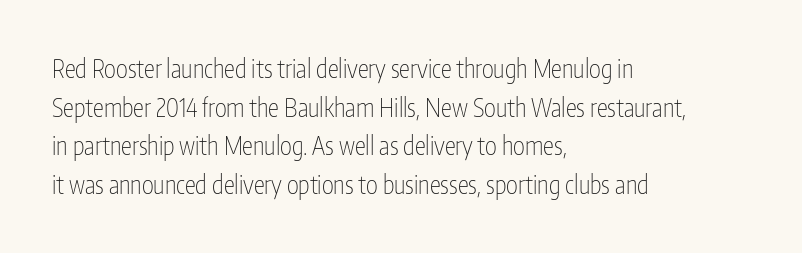
Q: Is the text bold? A: No.
Q: Is the text italic (slanted)? A: No, it is upright.
Q: Is the text underlined? A: No.
Q: How is the paragraph aligned? A: Left-aligned.
Q: Is the spacing between letters normal or unusually wide? A: Normal.
Q: Is the spacing between lines tight, normal or loose? A: Normal.
